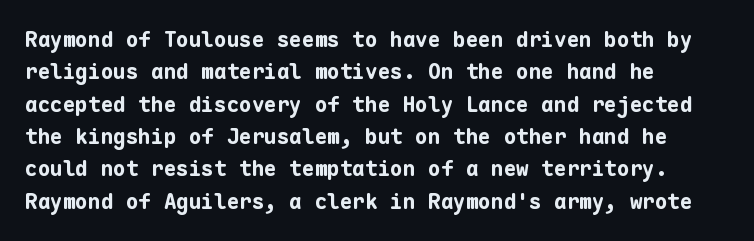
Unlike italic type, these characters show no tilt at all. Line starts are locked; line ends wander. Characters follow at the spacing the type designer built in. On the weight axis this lands at bold, roughly 700. The passage shown is not underscored anywhere.
